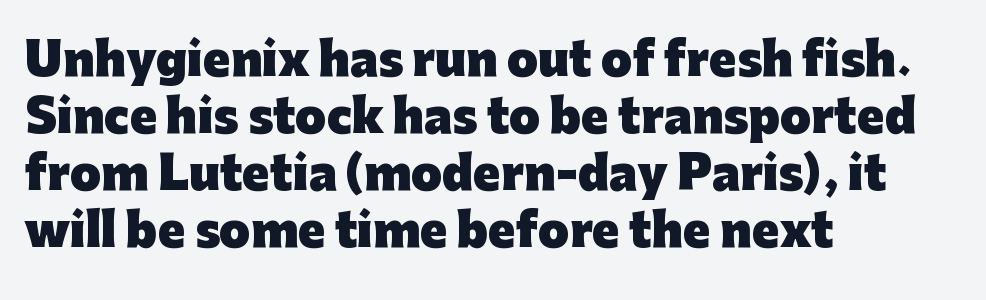
Here the glyphs are tracked normally, forming tight word shapes. Rendered with straight, roman letterforms. Letters rest on an invisible, unmarked baseline. Varying glyph widths throughout — classic text-font behaviour. Baseline-to-baseline distance is the conventional proportion of letter height.
